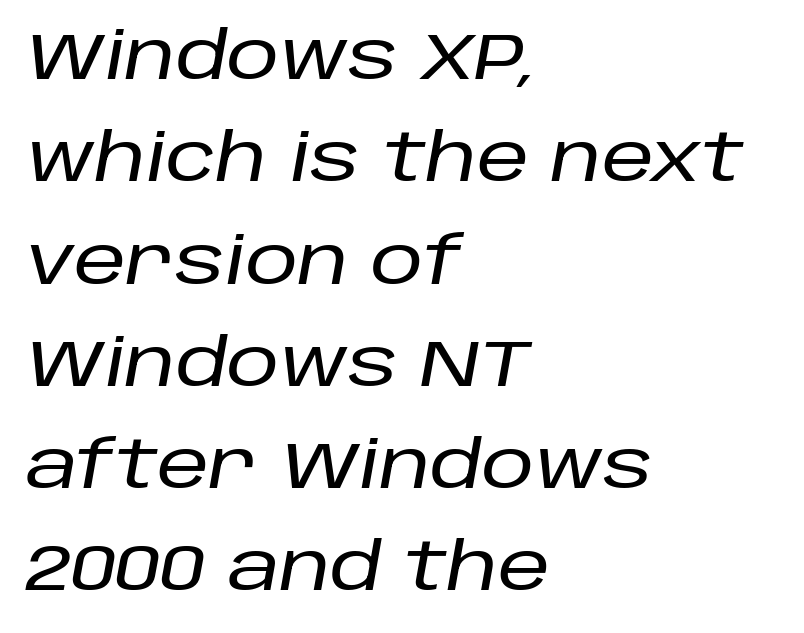
Q: Is the text italic (slanted)? A: Yes, it leans right by about 10 degrees.
Q: Is the text underlined? A: No.
Q: How is the paragraph aligned? A: Left-aligned.
Q: Is the spacing between letters normal or unusually wide? A: Normal.
Q: Is the spacing between lines tight, normal or loose? A: Normal.
Q: Width (condensed, normal, or wide)? A: Normal.
Q: Stroke contrast? A: Low.
Q: x-height? A: Large.
Q: Monospaced? A: No.
